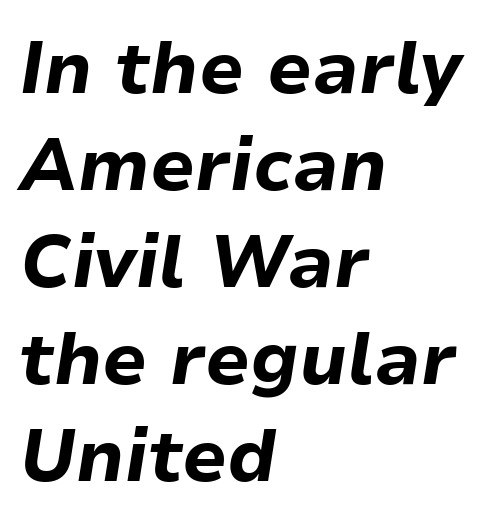
Q: Is the text bold? A: Yes.
Q: Is the text italic (slanted)? A: Yes, it leans right by about 9 degrees.
Q: Is the text underlined? A: No.
Q: How is the paragraph aligned? A: Left-aligned.
Q: Is the spacing between letters normal or unusually wide? A: Normal.
Q: Is the spacing between lines tight, normal or loose? A: Normal.
Q: Width (condensed, normal, or wide)? A: Normal.
Q: Stroke contrast? A: Low.
Q: x-height? A: Medium.
Q: Monospaced? A: No.
